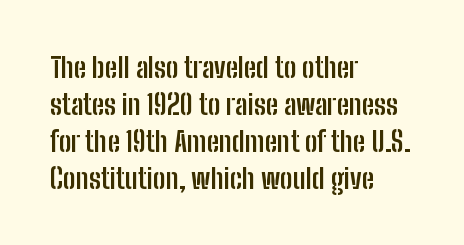
The image shows 28 px semibold, condensed sans-serif type, upright; set left-aligned, normal line spacing (1.32x), normal letter spacing, not underlined; low stroke contrast and a medium x-height.
